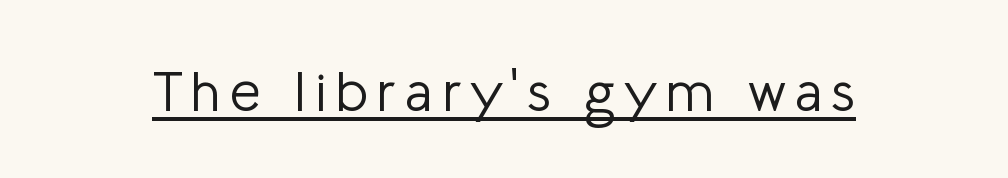
Q: Is the text bold? A: No.
Q: Is the text italic (slanted)? A: No, it is upright.
Q: Is the typeface a serif or a sans-serif typeface? A: Sans-serif.
Q: Is the text underlined? A: Yes.
Q: Width (condensed, normal, or wide)? A: Normal.
Q: Stroke contrast? A: Low.
Q: x-height? A: Medium.
Q: Monospaced? A: No.
